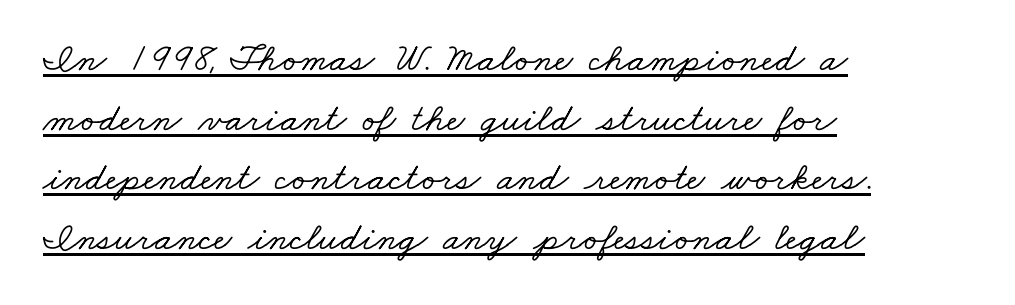
{"serif": "yes", "width": "wide", "stroke_contrast": "low", "x_height": "small", "monospaced": "no", "underline": "yes", "align": "left", "line_spacing": "normal", "line_spacing_ratio": 1.49, "letter_spacing": "normal", "letter_spacing_em": 0.0, "glyph_px": 40}
